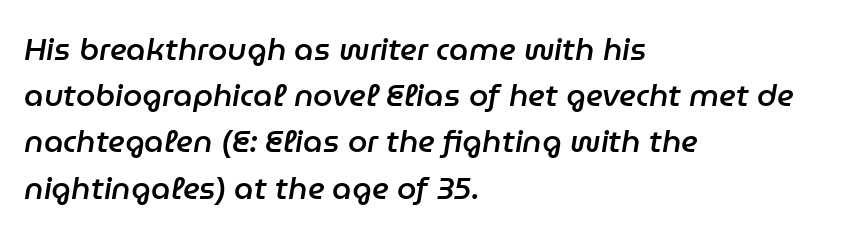
The image shows 31 px semibold type, italic (leaning right); set left-aligned, normal line spacing (1.49x), normal letter spacing, not underlined; low stroke contrast and a medium x-height.
